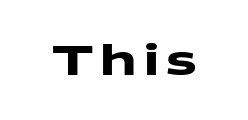
The image shows 41 px heavy, wide sans-serif type; set not underlined; medium stroke contrast and a medium x-height.
